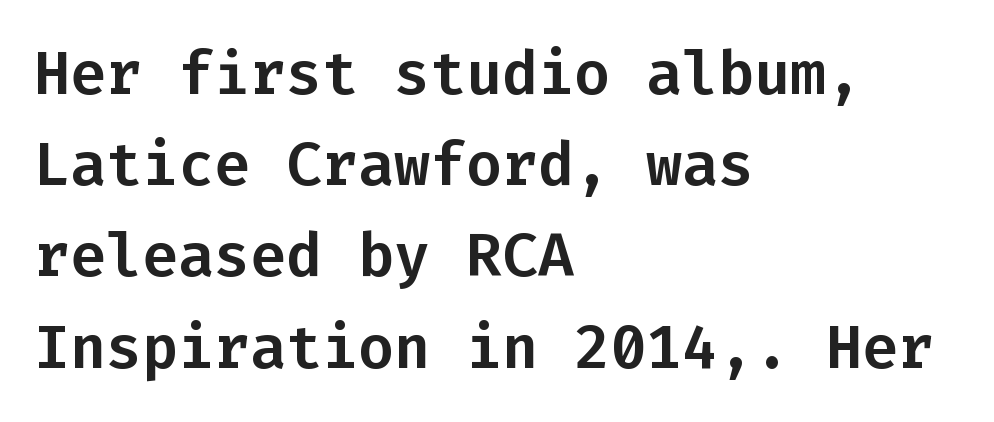
{"serif": "no", "italic": "no", "width": "normal", "stroke_contrast": "low", "x_height": "medium", "monospaced": "yes", "underline": "no", "align": "left", "line_spacing": "normal", "line_spacing_ratio": 1.52, "letter_spacing": "normal", "letter_spacing_em": 0.0, "glyph_px": 60}
